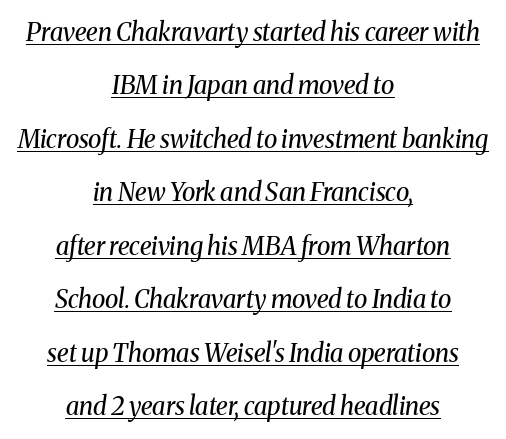
Q: Is the text bold? A: No.
Q: Is the text italic (slanted)? A: Yes, it leans right by about 8 degrees.
Q: Is the text underlined? A: Yes.
Q: How is the paragraph aligned? A: Centered.
Q: Is the spacing between letters normal or unusually wide? A: Normal.
Q: Is the spacing between lines tight, normal or loose? A: Loose.
